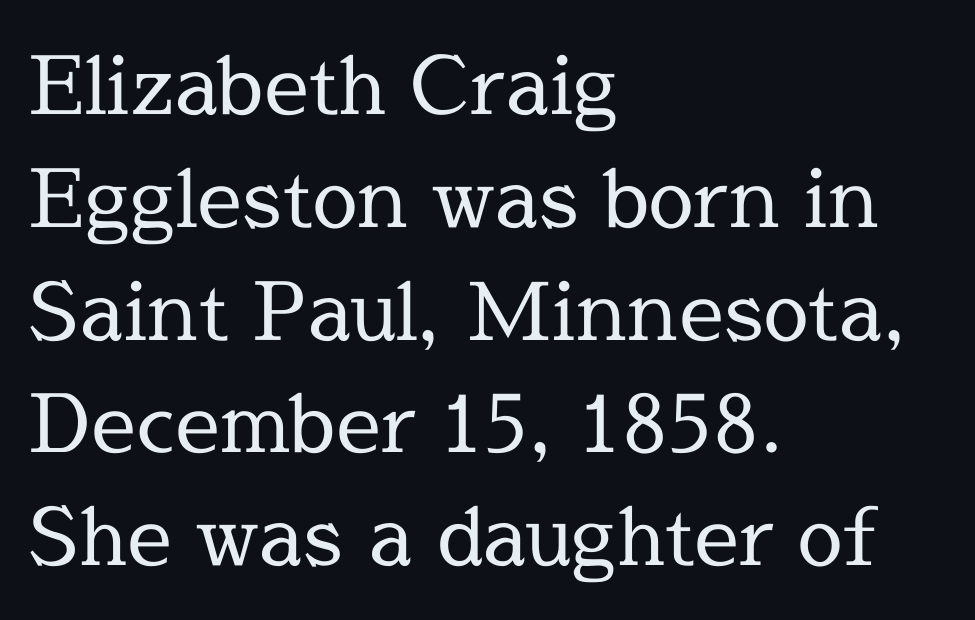
Q: Is the text bold? A: No.
Q: Is the text italic (slanted)? A: No, it is upright.
Q: Is the typeface a serif or a sans-serif typeface? A: Serif.
Q: Is the text underlined? A: No.
Q: How is the paragraph aligned? A: Left-aligned.
Q: Is the spacing between letters normal or unusually wide? A: Normal.
Q: Is the spacing between lines tight, normal or loose? A: Normal.
Q: Width (condensed, normal, or wide)? A: Normal.
Q: x-height? A: Medium.
Q: Monospaced? A: No.
